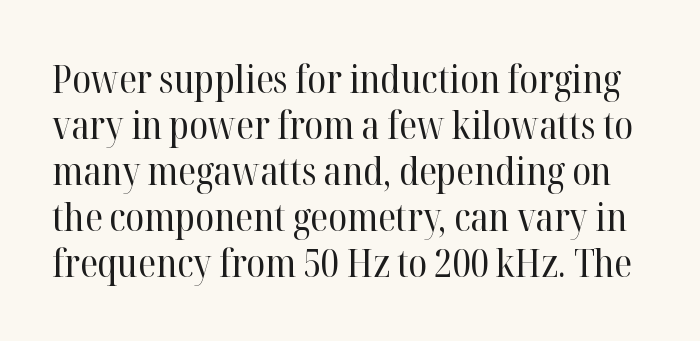
The image shows 38 px regular-weight serif type, upright; set line spacing 1.21x, normal letter spacing, not underlined; high stroke contrast and a medium x-height.
